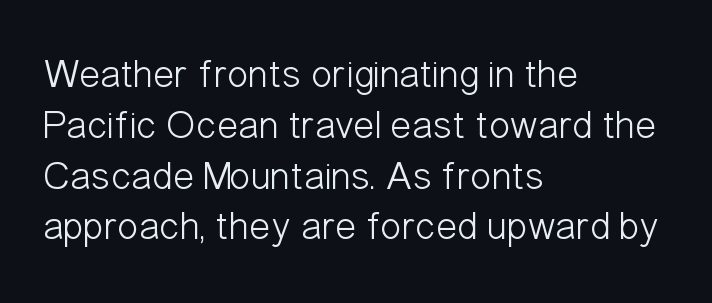
Where is the straight margin? On the left. Short note: letters normally spaced. Does the leading feel generous? No, just average. The font's upright variant was chosen for this text. Unmarked baselines from the first word to the last. Stroke terminals: plain, sans-serif.
